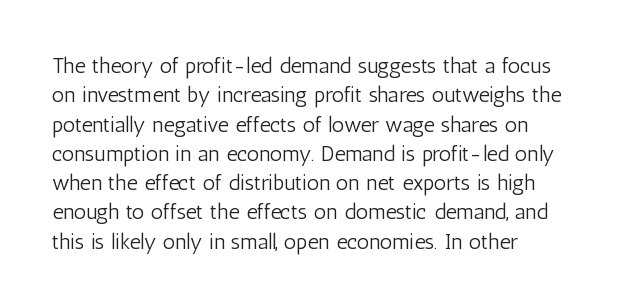
{"italic": "no", "bold": "no", "underline": "no", "align": "left", "line_spacing": "normal", "line_spacing_ratio": 1.33, "letter_spacing": "normal", "letter_spacing_em": 0.0, "glyph_px": 22}
